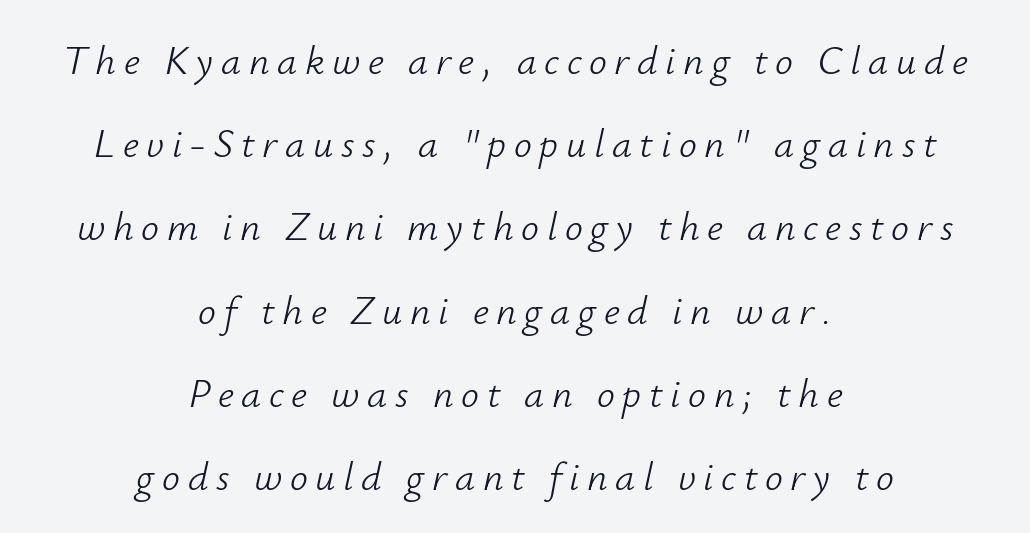
Leading is clearly above the norm, producing a sparse column. Looks like regular typesetting: each glyph gets only the width it needs. Posture: slanted. Neither beginnings nor endings align; midpoints do. The gap between lines stays unmarked. Unbolded letterforms with no extra heft.
